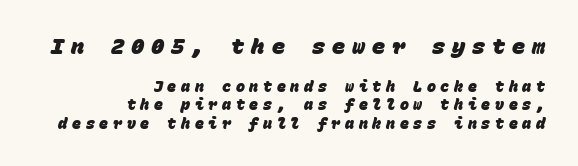
Q: Is the text bold? A: Yes.
Q: Is the text underlined? A: No.
Q: How is the paragraph aligned? A: Right-aligned.
Q: Is the spacing between letters normal or unusually wide? A: Unusually wide.
Q: Which block of text is set in a larger size, the first (top) or the second (bottom)? A: The first (top) one.
